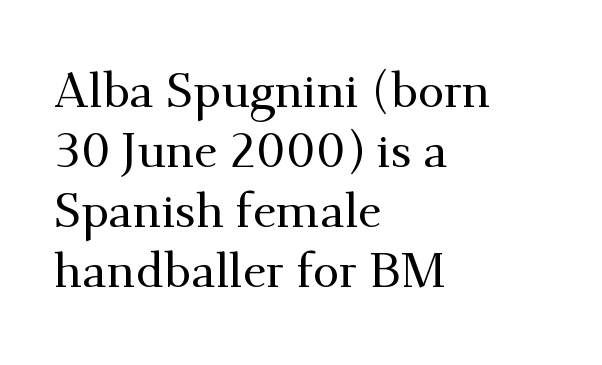
Q: Is the text italic (slanted)? A: No, it is upright.
Q: Is the typeface a serif or a sans-serif typeface? A: Serif.
Q: Is the text underlined? A: No.
Q: How is the paragraph aligned? A: Left-aligned.
Q: Is the spacing between letters normal or unusually wide? A: Normal.
Q: Is the spacing between lines tight, normal or loose? A: Normal.
Q: Width (condensed, normal, or wide)? A: Normal.
Q: Stroke contrast? A: Medium.
Q: x-height? A: Small.
Q: Monospaced? A: No.
